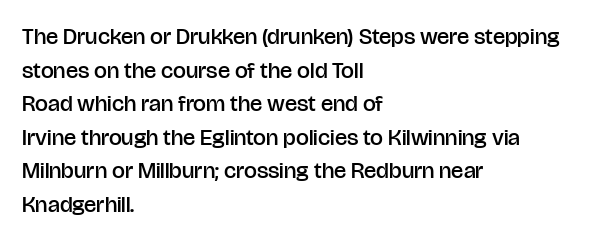
Is there any slant? The stems are plumb. Decoration check: the copy has no underline. Nothing unusual about the tracking: characters are spaced as the font intends. What weight is shown? A semibold, between regular and bold. The setting favours the left margin, as ordinary paragraphs usually do.
